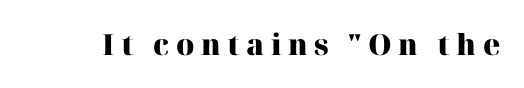
Q: Is the text bold? A: Yes.
Q: Is the text italic (slanted)? A: No, it is upright.
Q: Is the typeface a serif or a sans-serif typeface? A: Serif.
Q: Is the text underlined? A: No.
Q: Is the spacing between letters normal or unusually wide? A: Unusually wide.
Q: Width (condensed, normal, or wide)? A: Normal.
Q: Stroke contrast? A: High.
Q: x-height? A: Medium.
Q: Monospaced? A: No.
